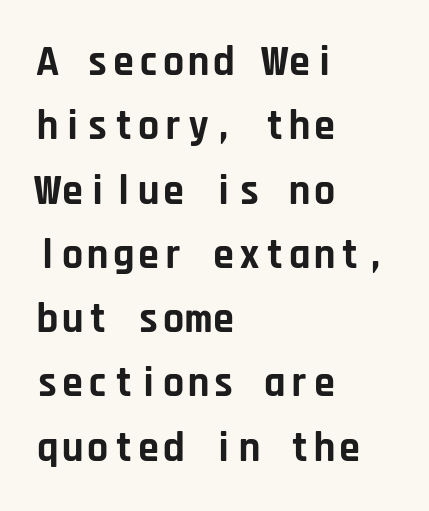
Its strokes are broad and dark, the hallmark of bold type. Short and long lines alike share a common starting point at left. Tracking here is standard; glyphs follow each other at the usual distance. You could count columns in this text — the font is strictly monospaced.
